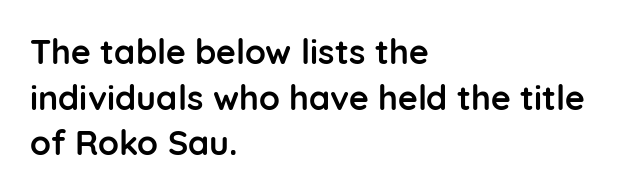
{"serif": "no", "italic": "no", "bold": "yes", "weight": "semibold", "width": "normal", "stroke_contrast": "low", "x_height": "medium", "monospaced": "no", "underline": "no", "align": "left", "line_spacing": "normal", "line_spacing_ratio": 1.34, "letter_spacing": "normal", "letter_spacing_em": 0.0, "glyph_px": 34}
